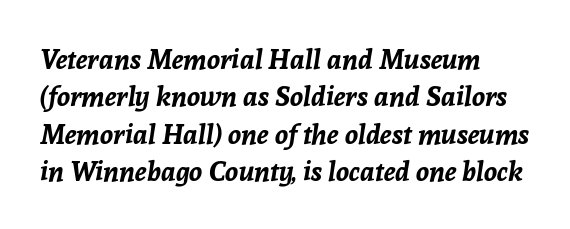
The image shows 27 px bold type, italic (leaning right); set normal line spacing (1.38x), normal letter spacing, not underlined.
